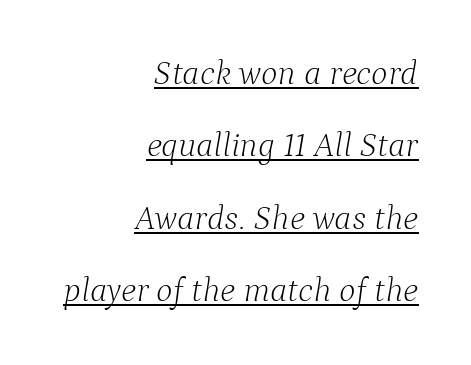
{"serif": "yes", "italic": "yes", "lean": "right", "slant_degrees": 9, "bold": "no", "weight": "light", "width": "normal", "stroke_contrast": "low", "x_height": "medium", "monospaced": "no", "underline": "yes", "align": "right", "line_spacing": "loose", "line_spacing_ratio": 2.07, "letter_spacing": "normal", "letter_spacing_em": 0.0, "glyph_px": 35}
